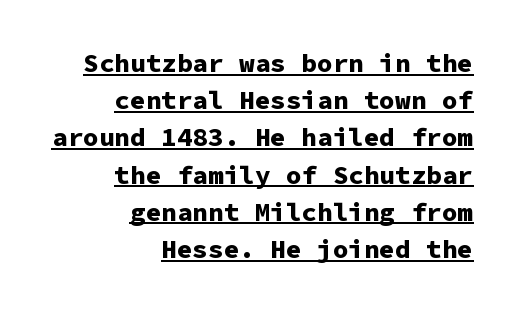
Q: Is the text bold? A: Yes.
Q: Is the text italic (slanted)? A: No, it is upright.
Q: Is the text underlined? A: Yes.
Q: How is the paragraph aligned? A: Right-aligned.
Q: Is the spacing between letters normal or unusually wide? A: Normal.
Q: Is the spacing between lines tight, normal or loose? A: Normal.
